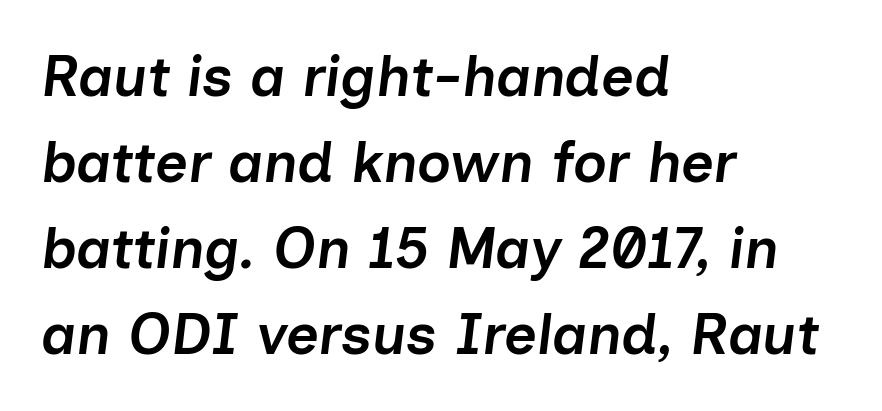
The image shows 57 px semibold type, italic (leaning right); set left-aligned, normal line spacing (1.51x), normal letter spacing, not underlined; low stroke contrast and a medium x-height.
